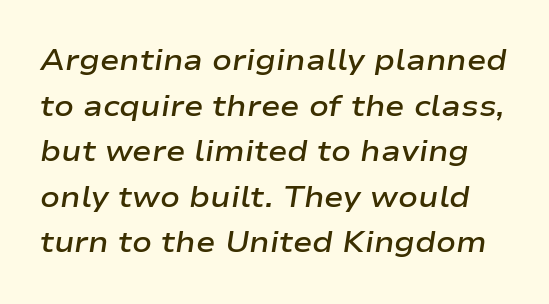
The image shows 29 px semibold, wide type, italic (leaning right); set normal line spacing (1.57x), normal letter spacing, not underlined; low stroke contrast and a medium x-height.
